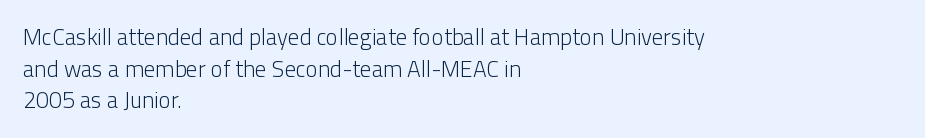
The strokes are not fattened; the text isn't bold. Beneath every word, the page is bare. Every row of glyphs begins at an identical x-position on the left. In terms of posture, this sample is upright.
